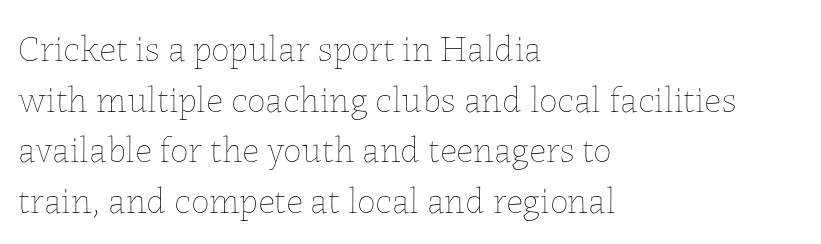
Ascenders rise straight up at ninety degrees. This sample uses plain, unmodified letter spacing. The gap between lines stays unmarked. Do the characters align in a grid? No, the font is proportional. Quick note: interline space is typical. Leftover space on each line is placed entirely after the last word.
